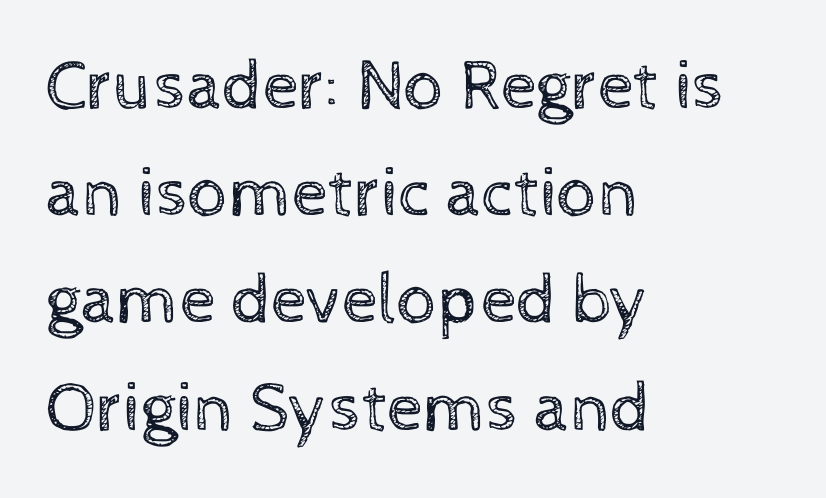
The image shows 71 px regular-weight type, upright; set left-aligned, normal line spacing (1.51x), normal letter spacing, not underlined; a medium x-height.
